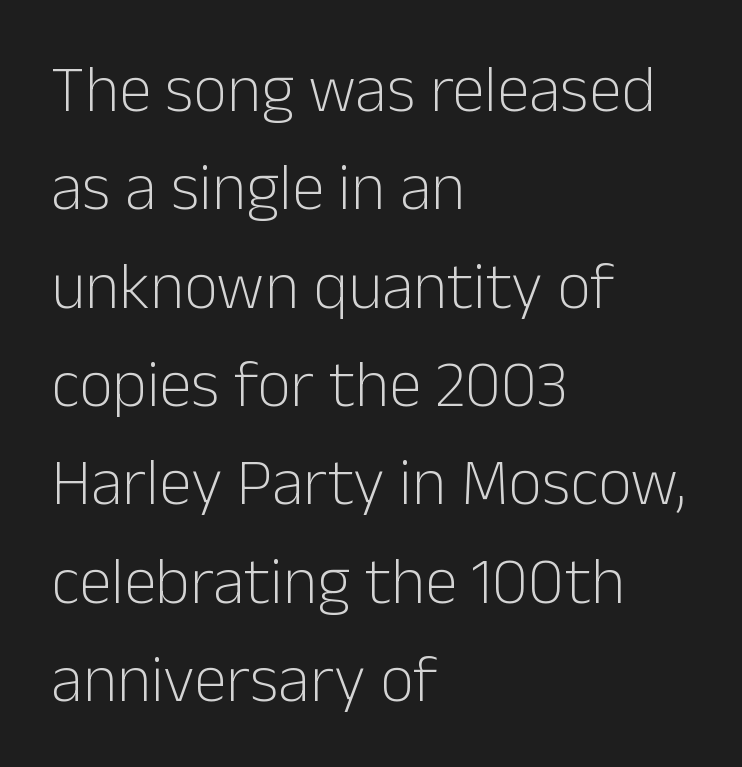
{"serif": "no", "italic": "no", "bold": "no", "weight": "light", "width": "normal", "stroke_contrast": "low", "x_height": "medium", "monospaced": "no", "underline": "no", "align": "left", "line_spacing": "normal", "line_spacing_ratio": 1.49, "letter_spacing": "normal", "letter_spacing_em": 0.0, "glyph_px": 66}
